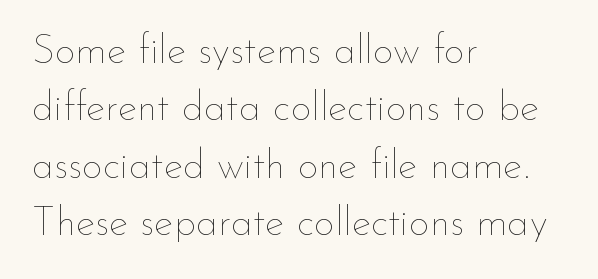
Q: Is the text bold? A: No.
Q: Is the text italic (slanted)? A: No, it is upright.
Q: Is the text underlined? A: No.
Q: How is the paragraph aligned? A: Left-aligned.
Q: Is the spacing between letters normal or unusually wide? A: Normal.
Q: Is the spacing between lines tight, normal or loose? A: Normal.
Q: Width (condensed, normal, or wide)? A: Normal.
Q: Stroke contrast? A: Low.
Q: x-height? A: Small.
Q: Monospaced? A: No.
